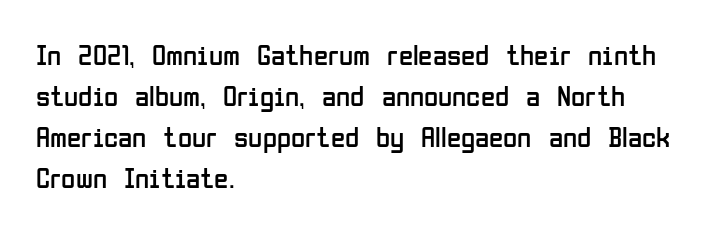
The image shows 29 px regular-weight, condensed sans-serif type, upright; set left-aligned, normal line spacing (1.41x), normal letter spacing, not underlined; low stroke contrast and a medium x-height.
